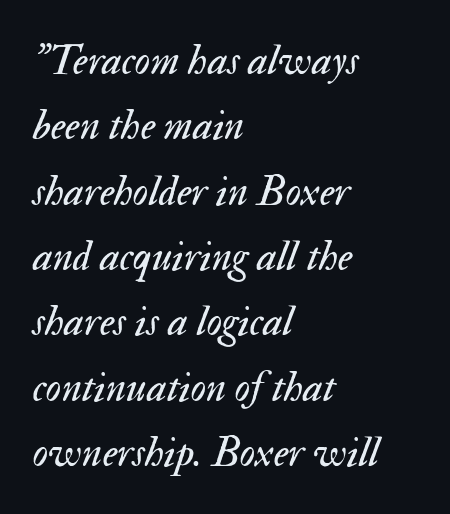
A typesetter would call this proportional, since set widths differ per character. Observe the lean: these are italic letterforms. The block of text has a typical density, with ordinary space between rows. Descender tails drop into unmarked territory.
